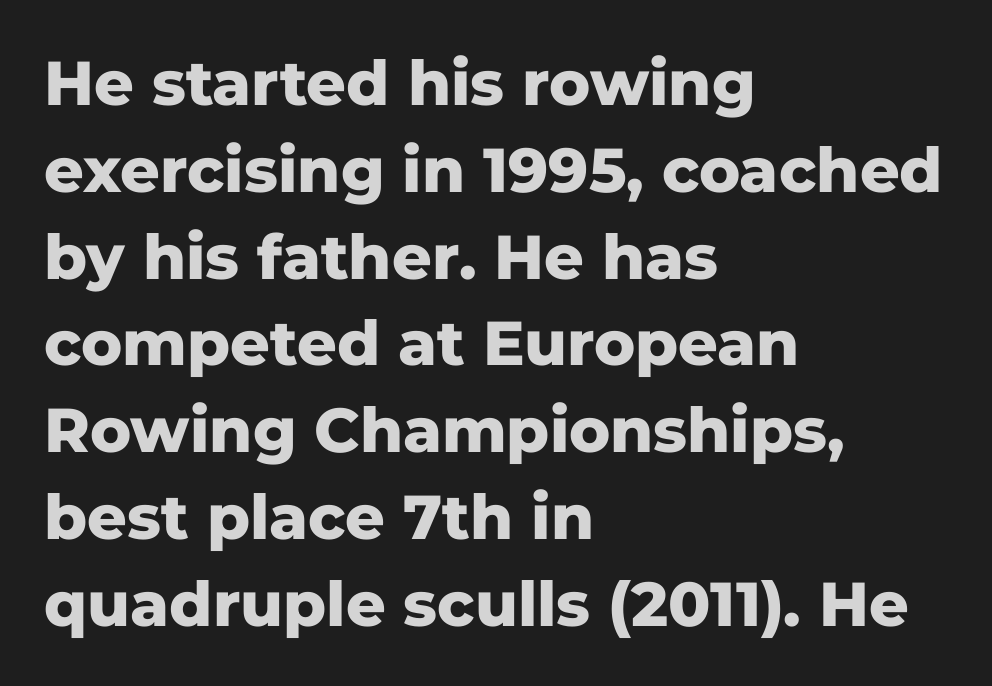
The image shows 62 px heavy sans-serif type, upright; set left-aligned, normal line spacing (1.4x), normal letter spacing, not underlined; low stroke contrast and a medium x-height.
